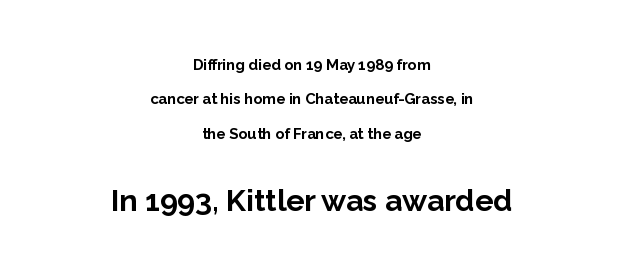
Visually the block forms a symmetrical silhouette, jagged on both flanks. Summary of vertical rhythm: relaxed, with wide interline spacing. Bigger letters appear in the bottom chunk; the top chunk is reduced. Varying glyph widths throughout — classic text-font behaviour. Any mark beneath the type? The region is blank.
